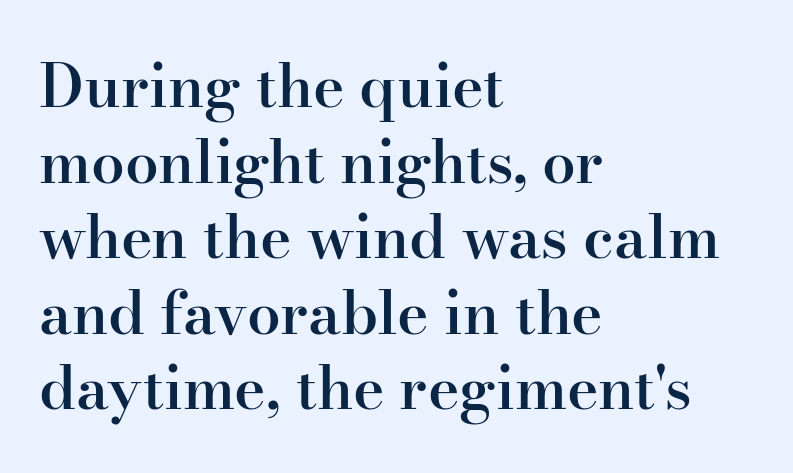
The image shows 60 px semibold serif type, upright; set left-aligned, normal line spacing (1.26x), normal letter spacing, not underlined; high stroke contrast and a small x-height.
